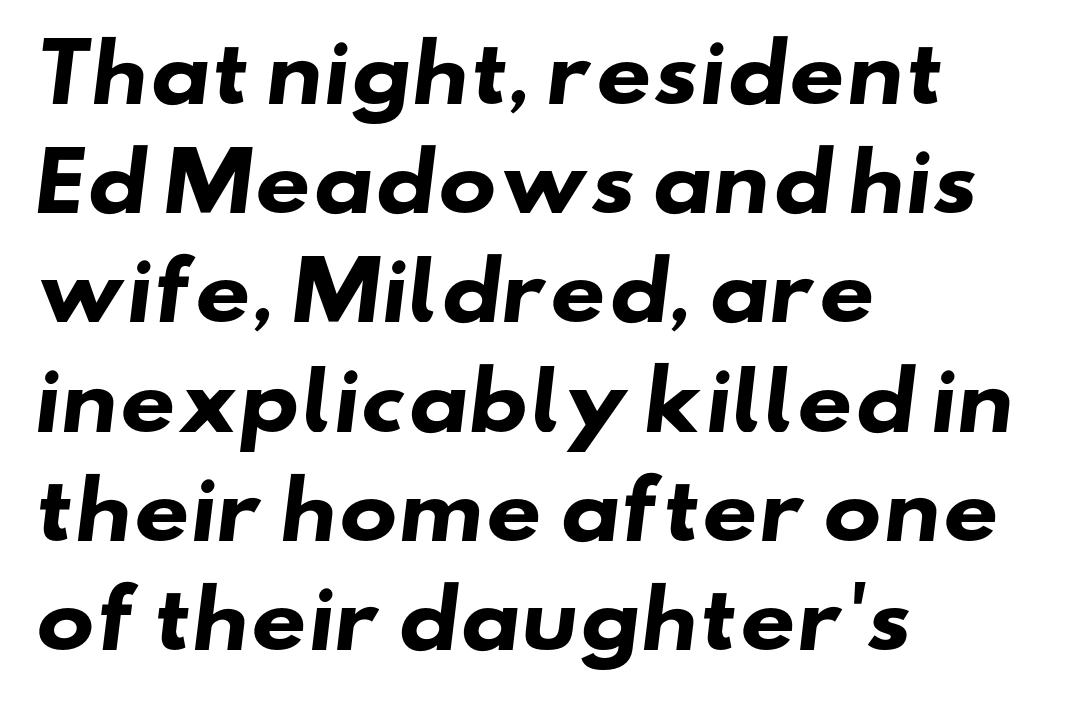
{"serif": "no", "bold": "yes", "weight": "heavy", "width": "wide", "stroke_contrast": "low", "x_height": "small", "monospaced": "no", "underline": "no", "align": "left", "line_spacing": "normal", "line_spacing_ratio": 1.4, "letter_spacing": "normal", "letter_spacing_em": 0.0, "glyph_px": 78}
